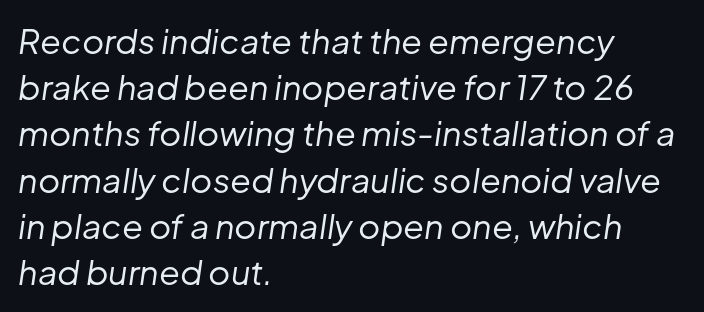
Q: Is the text bold? A: No.
Q: Is the text italic (slanted)? A: Yes, it leans right by about 8 degrees.
Q: Is the text underlined? A: No.
Q: How is the paragraph aligned? A: Left-aligned.
Q: Is the spacing between letters normal or unusually wide? A: Normal.
Q: Is the spacing between lines tight, normal or loose? A: Normal.
Q: Width (condensed, normal, or wide)? A: Normal.
Q: Stroke contrast? A: Low.
Q: x-height? A: Medium.
Q: Monospaced? A: No.
